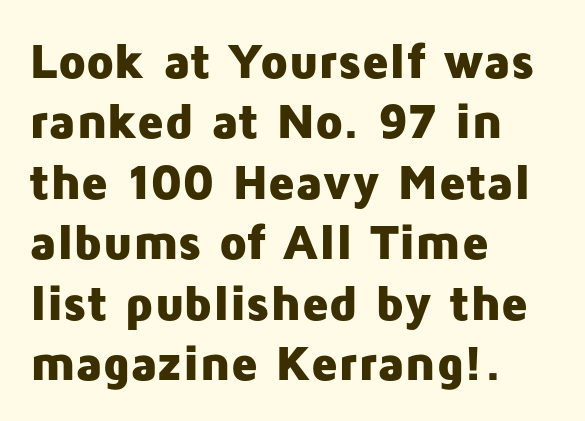
{"serif": "no", "italic": "no", "bold": "yes", "weight": "heavy", "width": "normal", "stroke_contrast": "low", "x_height": "medium", "monospaced": "no", "underline": "no", "align": "left", "line_spacing_ratio": 1.21, "letter_spacing": "normal", "letter_spacing_em": 0.0, "glyph_px": 50}
